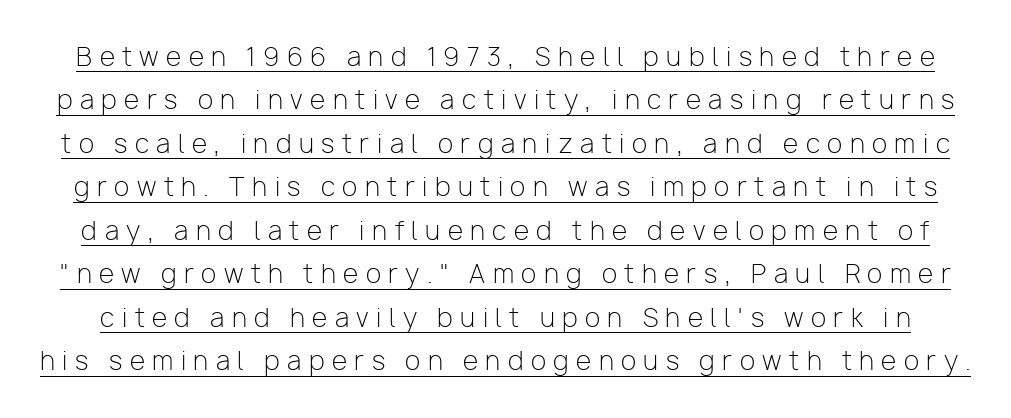
The image shows 25 px text type, upright; set line spacing 1.74x, unusually wide letter spacing (+0.3 em), underlined.
